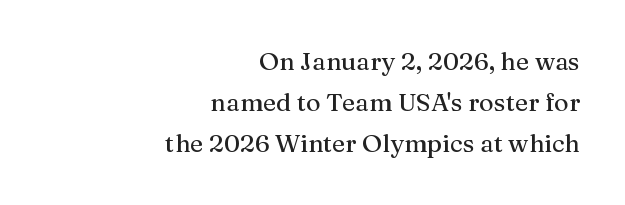
The image shows 25 px text type, upright; set right-aligned, normal line spacing (1.65x), normal letter spacing, not underlined.
